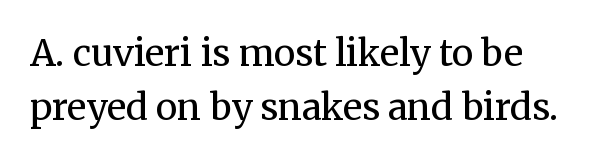
{"serif": "yes", "italic": "no", "bold": "no", "weight": "regular", "width": "normal", "stroke_contrast": "medium", "x_height": "medium", "monospaced": "no", "underline": "no", "line_spacing": "normal", "line_spacing_ratio": 1.5, "letter_spacing": "normal", "letter_spacing_em": 0.0, "glyph_px": 36}
